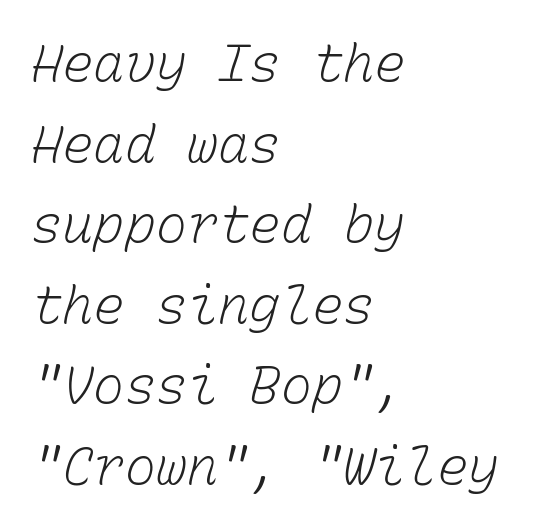
{"bold": "no", "weight": "light", "width": "normal", "stroke_contrast": "low", "x_height": "medium", "monospaced": "yes", "underline": "no", "align": "left", "line_spacing": "normal", "line_spacing_ratio": 1.55, "letter_spacing": "normal", "letter_spacing_em": 0.0, "glyph_px": 52}
